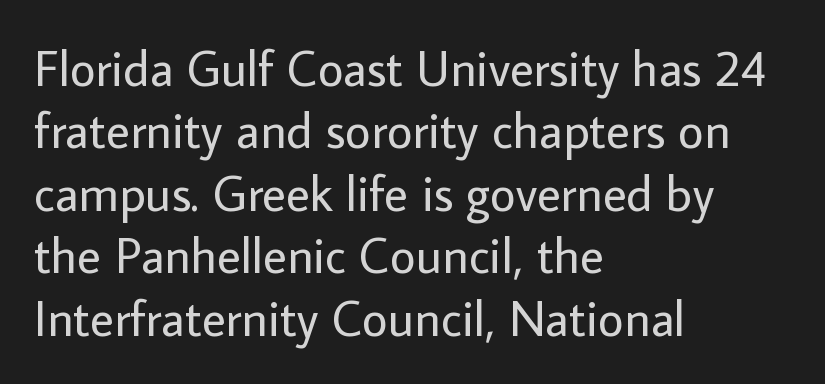
{"serif": "no", "italic": "no", "bold": "no", "weight": "regular", "width": "normal", "stroke_contrast": "low", "x_height": "medium", "monospaced": "no", "underline": "no", "align": "left", "line_spacing": "normal", "line_spacing_ratio": 1.25, "letter_spacing": "normal", "letter_spacing_em": 0.0, "glyph_px": 50}
